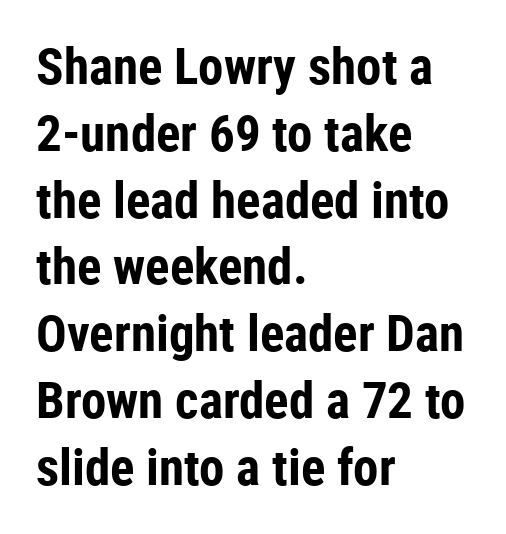
{"serif": "no", "italic": "no", "bold": "yes", "weight": "bold", "width": "condensed", "stroke_contrast": "low", "x_height": "medium", "monospaced": "no", "underline": "no", "align": "left", "line_spacing": "normal", "line_spacing_ratio": 1.31, "letter_spacing": "normal", "letter_spacing_em": 0.0, "glyph_px": 51}
